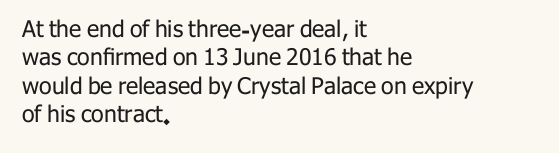
The image shows 23 px text type, upright; set left-aligned, line spacing 1.23x, normal letter spacing, not underlined.
